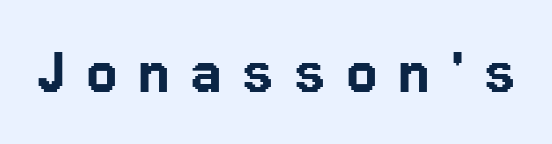
The image shows 71 px sans-serif type, upright; set unusually wide letter spacing (+0.29 em), not underlined; low stroke contrast and a medium x-height.
